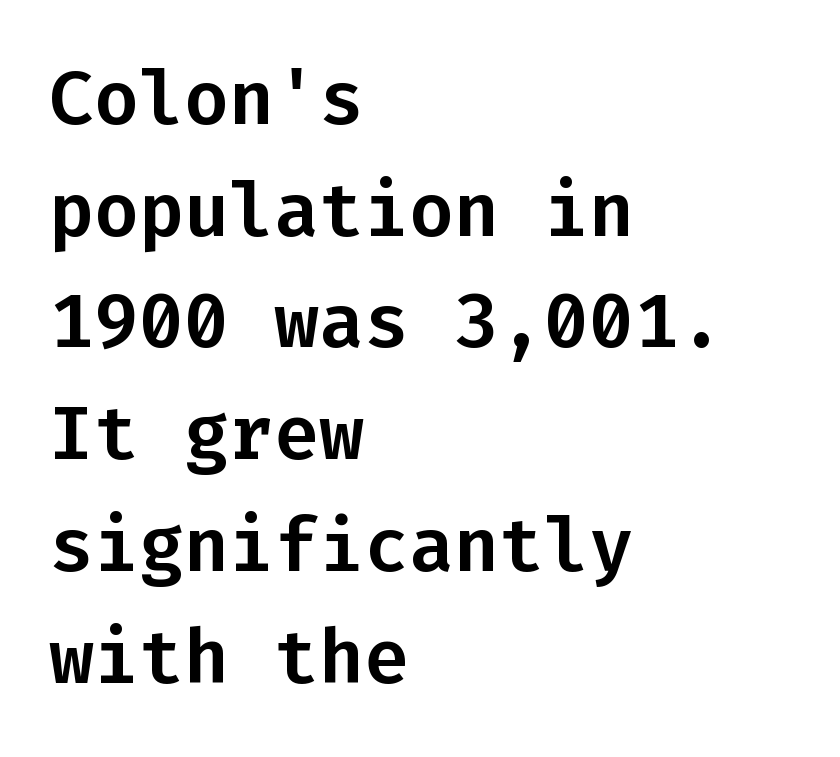
A typesetter would call this zero additional tracking. Vertically, the passage feels balanced, rows spaced as you'd expect. Characters remain perfectly vertical along every line. The letters march in equal steps, a hallmark of fixed-pitch type. Has an underline been added? It has not.
